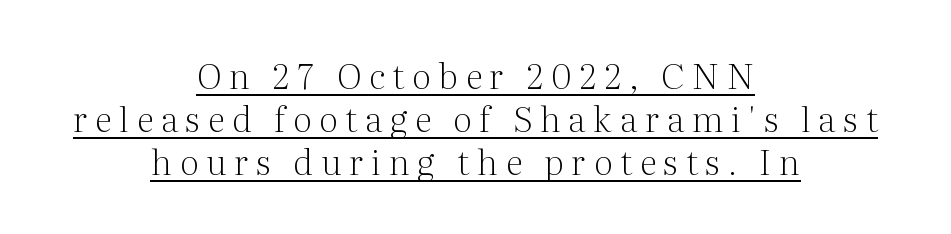
{"serif": "yes", "italic": "no", "bold": "no", "weight": "light", "width": "normal", "stroke_contrast": "medium", "x_height": "medium", "monospaced": "no", "underline": "yes", "align": "center", "line_spacing_ratio": 1.23, "letter_spacing": "wide", "letter_spacing_em": 0.22, "glyph_px": 35}
